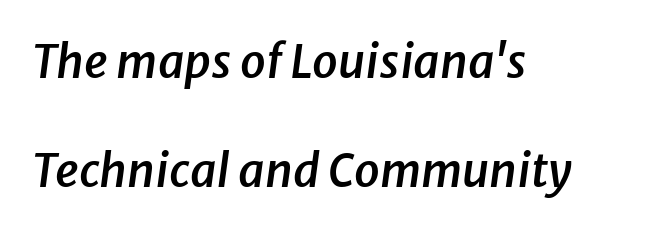
Stems and bowls a touch heavier than normal — semibold. There is no visible air inserted between adjacent glyphs. Horizontal alignment here is leftward, the default for most running prose. Plain, unruled lines of type.
